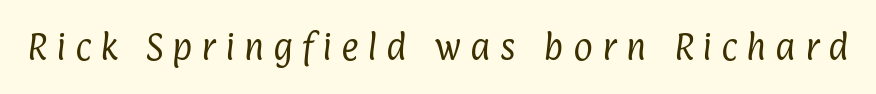
Q: Is the text bold? A: No.
Q: Is the typeface a serif or a sans-serif typeface? A: Sans-serif.
Q: Is the text underlined? A: No.
Q: Is the spacing between letters normal or unusually wide? A: Unusually wide.
Q: Width (condensed, normal, or wide)? A: Condensed.
Q: Stroke contrast? A: Low.
Q: x-height? A: Medium.
Q: Monospaced? A: No.
